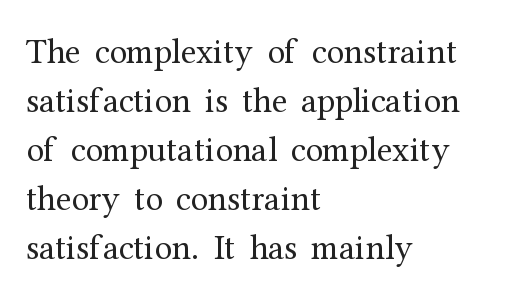
Q: Is the text bold? A: No.
Q: Is the text italic (slanted)? A: No, it is upright.
Q: Is the typeface a serif or a sans-serif typeface? A: Serif.
Q: Is the text underlined? A: No.
Q: How is the paragraph aligned? A: Left-aligned.
Q: Is the spacing between letters normal or unusually wide? A: Normal.
Q: Is the spacing between lines tight, normal or loose? A: Normal.
Q: Width (condensed, normal, or wide)? A: Normal.
Q: Stroke contrast? A: Medium.
Q: x-height? A: Medium.
Q: Monospaced? A: No.
